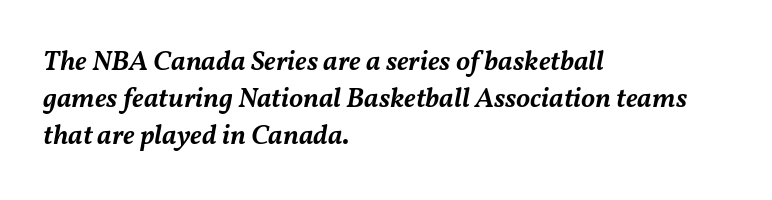
The specimen reads as italic at a glance. All the whitespace from short lines collects on the right. A typesetter would call this leading conventional body-copy spacing. Observe the ordinary spacing: letters are neighbours, not strangers.
